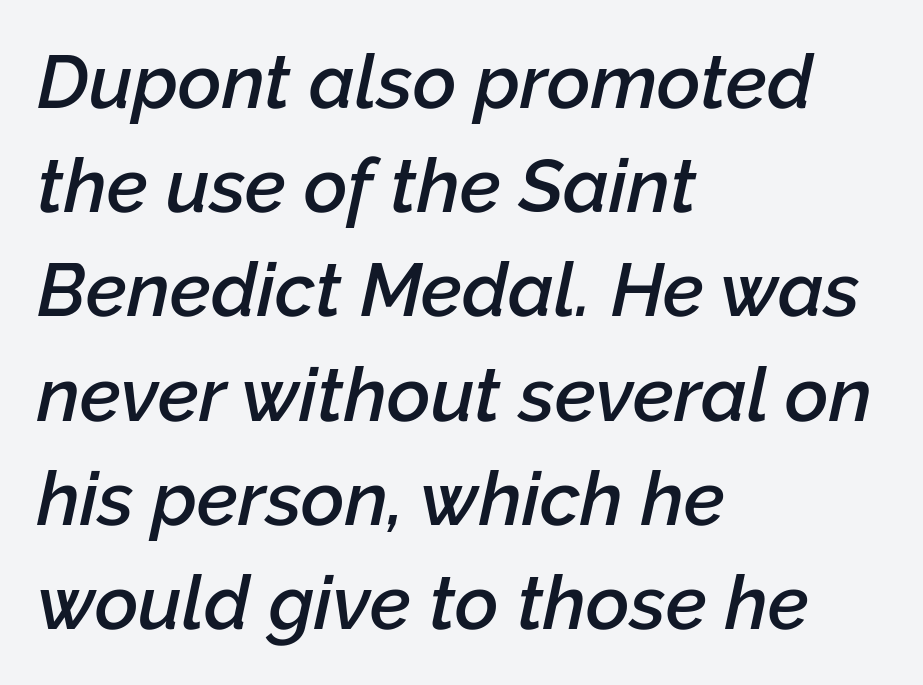
{"italic": "yes", "lean": "right", "slant_degrees": 12, "bold": "semi", "weight": "semibold", "width": "normal", "stroke_contrast": "low", "x_height": "medium", "monospaced": "no", "underline": "no", "align": "left", "line_spacing": "normal", "line_spacing_ratio": 1.39, "letter_spacing": "normal", "letter_spacing_em": 0.0, "glyph_px": 75}
